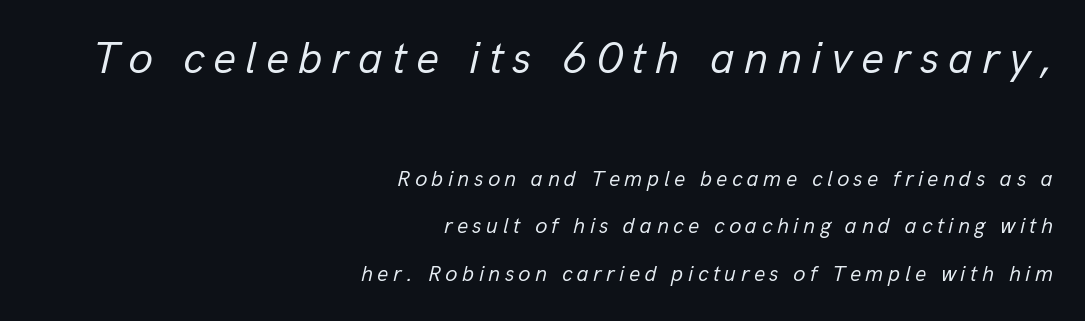
{"italic": "yes", "lean": "right", "slant_degrees": 13, "bold": "no", "weight": "regular", "width": "normal", "stroke_contrast": "low", "x_height": "medium", "monospaced": "no", "underline": "no", "align": "right", "line_spacing": "loose", "line_spacing_ratio": 2.17, "letter_spacing": "wide", "letter_spacing_em": 0.2, "larger_block": "first", "size_ratio": 2.05, "glyph_px": 45}
